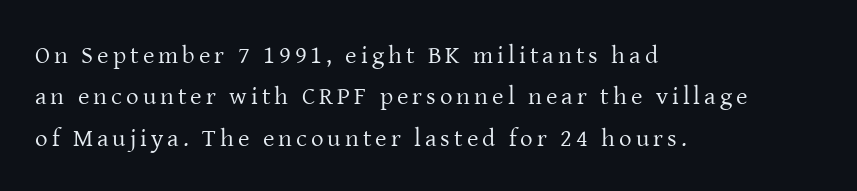
The image shows 25 px text type, upright; set left-aligned, normal line spacing (1.66x), not underlined.
